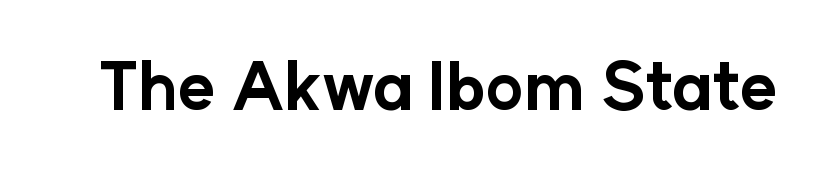
{"serif": "no", "italic": "no", "bold": "yes", "weight": "bold", "width": "normal", "stroke_contrast": "low", "x_height": "medium", "monospaced": "no", "underline": "no", "letter_spacing": "normal", "letter_spacing_em": 0.0, "glyph_px": 64}
